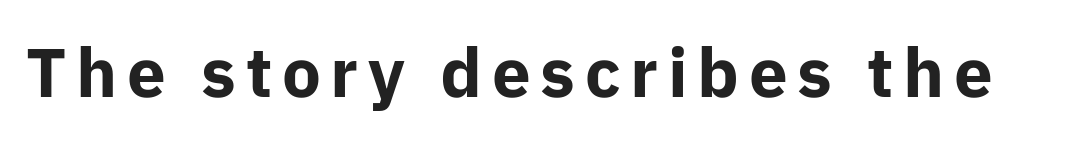
Q: Is the text bold? A: Yes.
Q: Is the text italic (slanted)? A: No, it is upright.
Q: Is the typeface a serif or a sans-serif typeface? A: Sans-serif.
Q: Is the text underlined? A: No.
Q: Width (condensed, normal, or wide)? A: Normal.
Q: Stroke contrast? A: Low.
Q: x-height? A: Medium.
Q: Monospaced? A: No.
